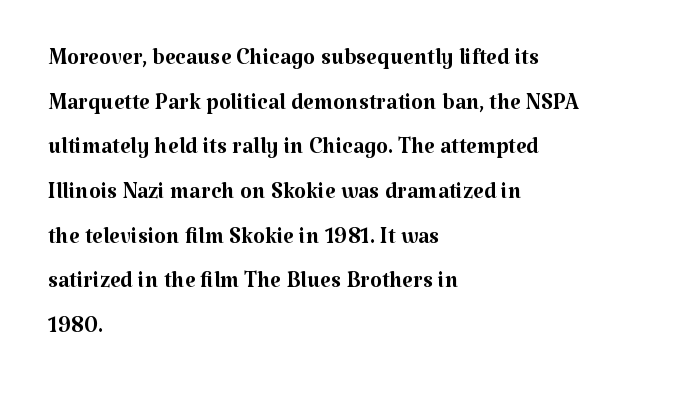
{"serif": "yes", "italic": "no", "bold": "no", "weight": "regular", "width": "normal", "stroke_contrast": "medium", "x_height": "medium", "monospaced": "no", "underline": "no", "align": "left", "line_spacing": "normal", "line_spacing_ratio": 1.44, "letter_spacing": "normal", "letter_spacing_em": 0.0, "glyph_px": 31}
